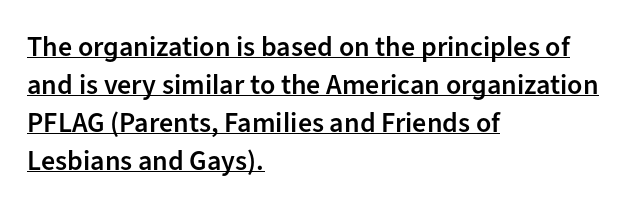
Q: Is the text bold? A: Semi-bold.
Q: Is the text italic (slanted)? A: No, it is upright.
Q: Is the typeface a serif or a sans-serif typeface? A: Sans-serif.
Q: Is the text underlined? A: Yes.
Q: How is the paragraph aligned? A: Left-aligned.
Q: Is the spacing between letters normal or unusually wide? A: Normal.
Q: Is the spacing between lines tight, normal or loose? A: Normal.
Q: Width (condensed, normal, or wide)? A: Normal.
Q: Stroke contrast? A: Low.
Q: x-height? A: Medium.
Q: Monospaced? A: No.
